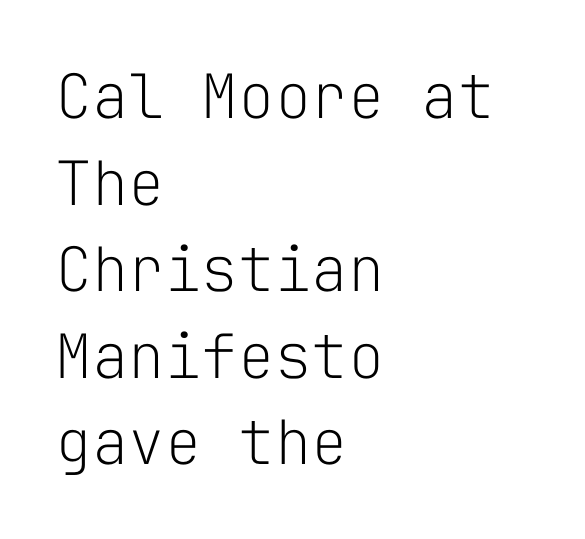
The image shows 61 px light sans-serif type, upright, monospaced; set left-aligned, normal line spacing (1.42x), normal letter spacing, not underlined; low stroke contrast and a medium x-height.
